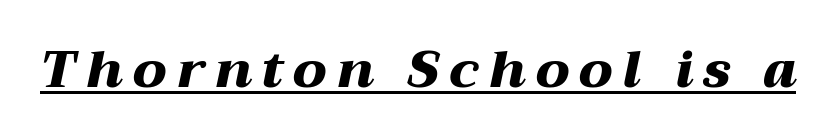
{"italic": "yes", "lean": "right", "slant_degrees": 12, "bold": "yes", "weight": "heavy", "width": "wide", "stroke_contrast": "medium", "x_height": "medium", "monospaced": "no", "underline": "yes", "glyph_px": 52}
